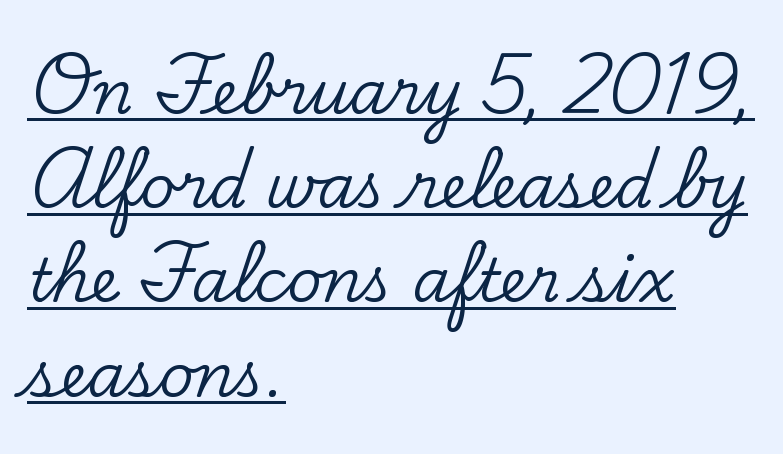
{"serif": "yes", "width": "normal", "stroke_contrast": "low", "x_height": "small", "monospaced": "no", "underline": "yes", "align": "left", "line_spacing": "normal", "line_spacing_ratio": 1.57, "letter_spacing": "normal", "letter_spacing_em": 0.0, "glyph_px": 60}
